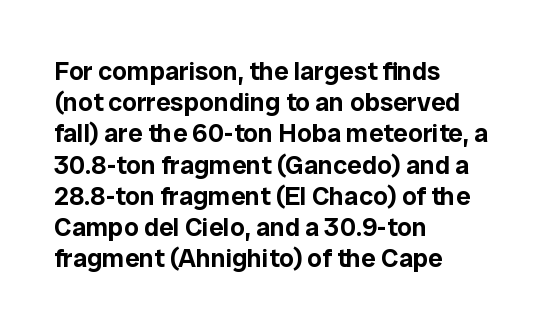
Q: Is the text italic (slanted)? A: No, it is upright.
Q: Is the text underlined? A: No.
Q: How is the paragraph aligned? A: Left-aligned.
Q: Is the spacing between letters normal or unusually wide? A: Normal.
